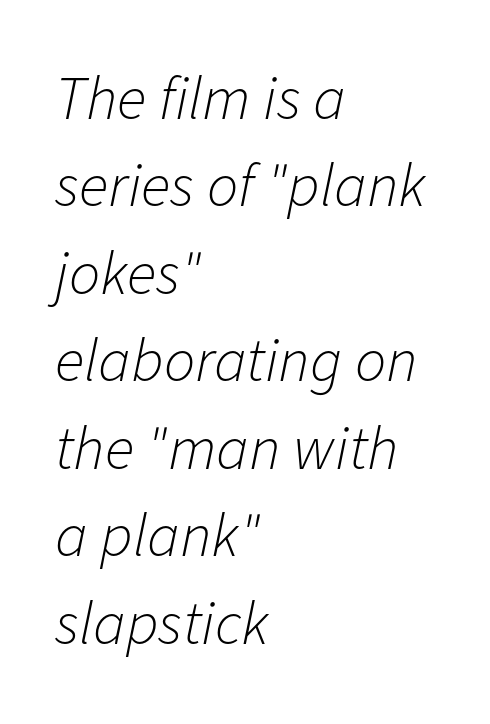
The image shows 62 px light type, italic (leaning right); set left-aligned, normal line spacing (1.41x), normal letter spacing, not underlined; low stroke contrast and a medium x-height.
